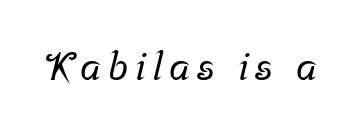
The image shows 38 px text type; set not underlined; low stroke contrast and a medium x-height.
